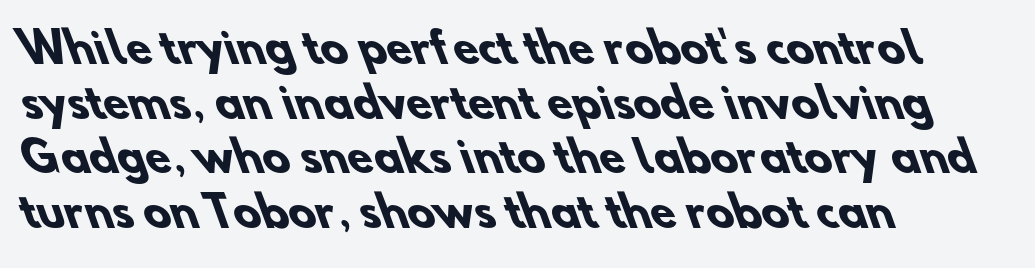
Q: Is the text bold? A: Yes.
Q: Is the typeface a serif or a sans-serif typeface? A: Sans-serif.
Q: Is the text underlined? A: No.
Q: How is the paragraph aligned? A: Left-aligned.
Q: Is the spacing between letters normal or unusually wide? A: Normal.
Q: Is the spacing between lines tight, normal or loose? A: Normal.
Q: Width (condensed, normal, or wide)? A: Normal.
Q: Stroke contrast? A: Low.
Q: x-height? A: Small.
Q: Monospaced? A: No.
